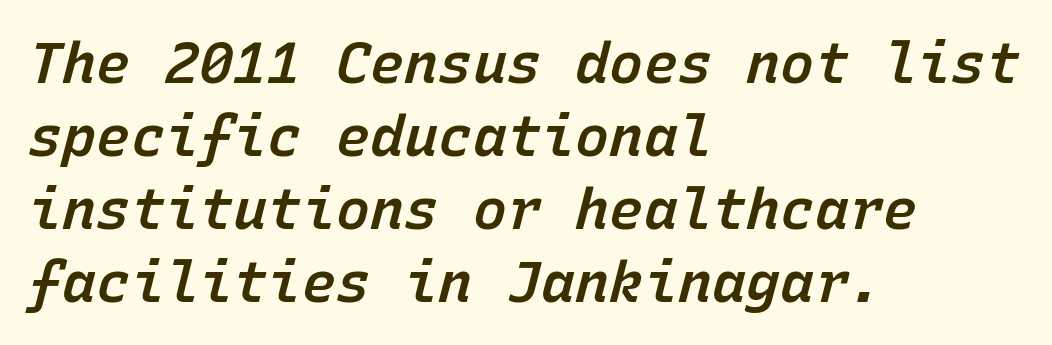
The image shows 57 px semibold type, italic (leaning right), monospaced; set left-aligned, normal line spacing (1.28x), normal letter spacing, not underlined; low stroke contrast and a medium x-height.
